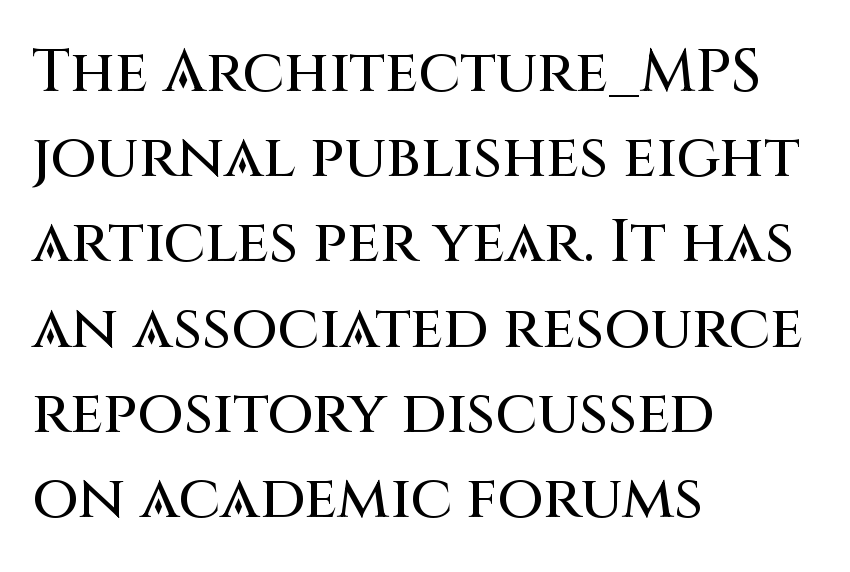
{"serif": "no", "italic": "no", "width": "normal", "stroke_contrast": "medium", "x_height": "large", "monospaced": "no", "underline": "no", "align": "left", "line_spacing": "normal", "line_spacing_ratio": 1.42, "letter_spacing": "normal", "letter_spacing_em": 0.0, "glyph_px": 60}
